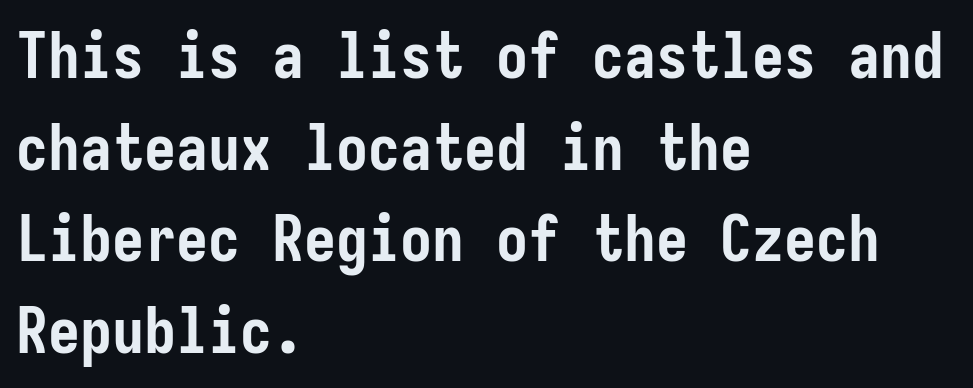
{"serif": "no", "italic": "no", "bold": "yes", "weight": "semibold", "width": "condensed", "stroke_contrast": "low", "x_height": "medium", "underline": "no", "align": "left", "line_spacing": "normal", "line_spacing_ratio": 1.43, "letter_spacing": "normal", "letter_spacing_em": 0.0, "glyph_px": 64}
